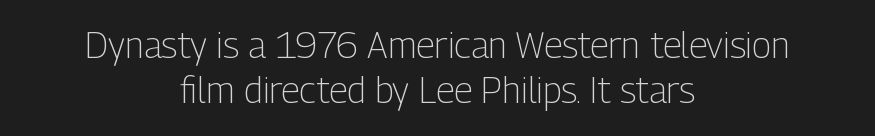
Q: Is the text bold? A: No.
Q: Is the text italic (slanted)? A: No, it is upright.
Q: Is the typeface a serif or a sans-serif typeface? A: Sans-serif.
Q: Is the text underlined? A: No.
Q: How is the paragraph aligned? A: Centered.
Q: Is the spacing between letters normal or unusually wide? A: Normal.
Q: Is the spacing between lines tight, normal or loose? A: Normal.
Q: Width (condensed, normal, or wide)? A: Condensed.
Q: Stroke contrast? A: Low.
Q: x-height? A: Medium.
Q: Monospaced? A: No.
